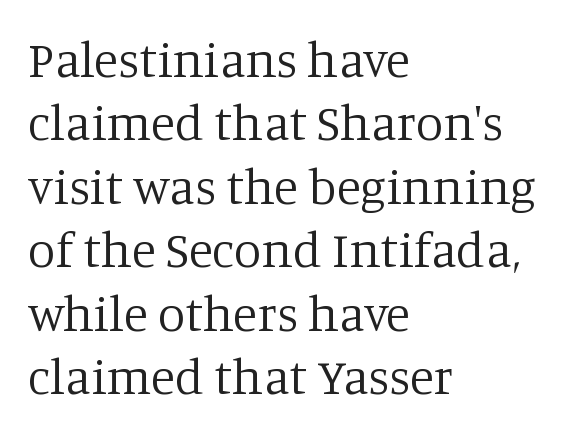
The image shows 50 px regular-weight serif type, upright; set left-aligned, normal line spacing (1.27x), normal letter spacing, not underlined; low stroke contrast and a large x-height.
